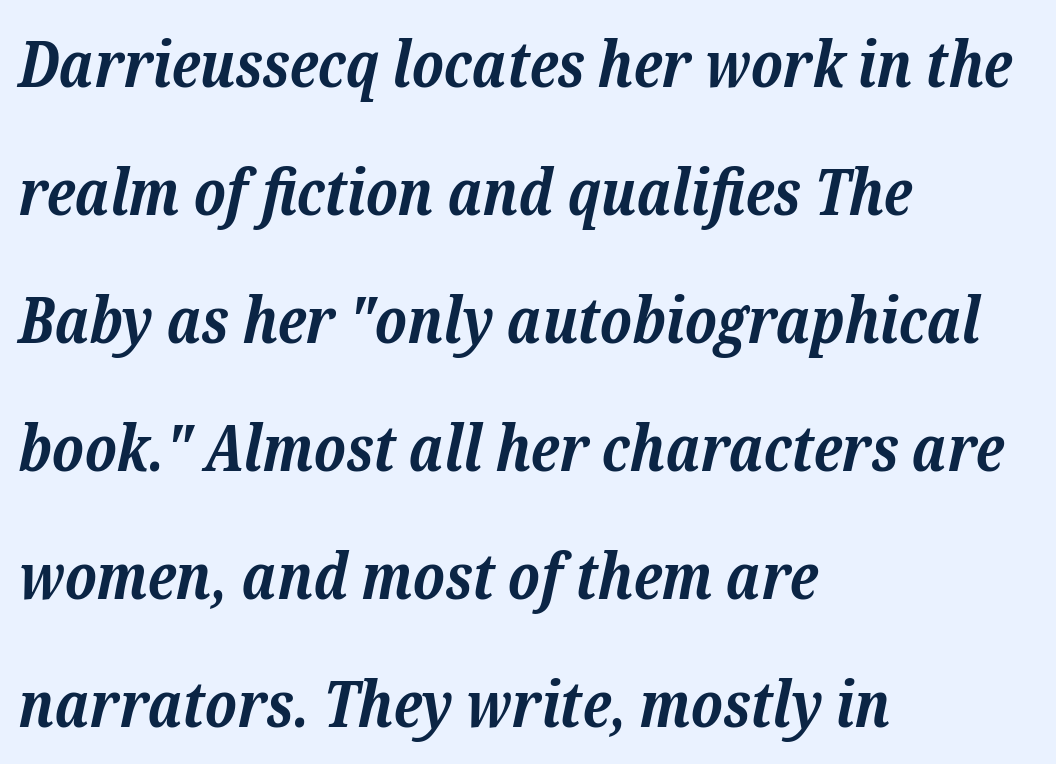
Q: Is the text bold? A: Yes.
Q: Is the text italic (slanted)? A: Yes, it leans right by about 12 degrees.
Q: Is the typeface a serif or a sans-serif typeface? A: Serif.
Q: Is the text underlined? A: No.
Q: How is the paragraph aligned? A: Left-aligned.
Q: Is the spacing between letters normal or unusually wide? A: Normal.
Q: Is the spacing between lines tight, normal or loose? A: Loose.
Q: Width (condensed, normal, or wide)? A: Normal.
Q: Stroke contrast? A: Low.
Q: x-height? A: Medium.
Q: Monospaced? A: No.
